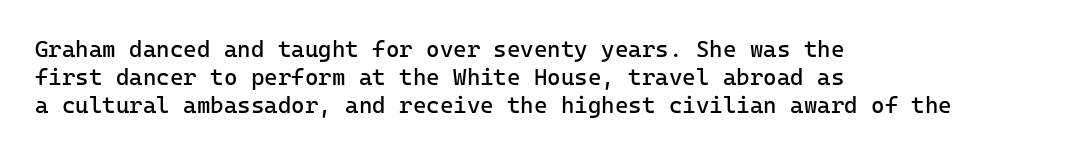
Italic: no, the glyphs are upright roman. Typeset ragged right — the left edge is the straight one. The gaps between neighbouring characters are ordinary and unremarkable. No letter is thick-stroked: the sample isn't bold. Lines of text with bare space underneath.
